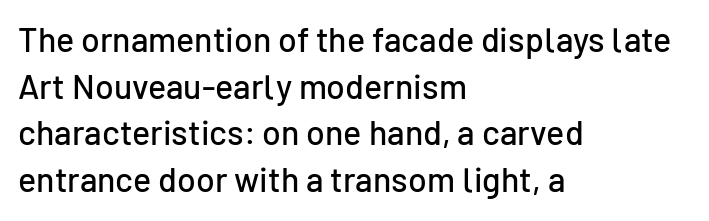
{"serif": "no", "italic": "no", "width": "normal", "stroke_contrast": "low", "x_height": "medium", "monospaced": "no", "underline": "no", "align": "left", "line_spacing": "normal", "line_spacing_ratio": 1.37, "letter_spacing": "normal", "letter_spacing_em": 0.0, "glyph_px": 34}
